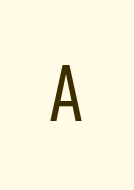
{"serif": "no", "italic": "no", "bold": "no", "weight": "regular", "width": "condensed", "stroke_contrast": "low", "x_height": "medium", "monospaced": "yes", "underline": "no", "letter_spacing": "wide", "letter_spacing_em": 0.2, "glyph_px": 76}
